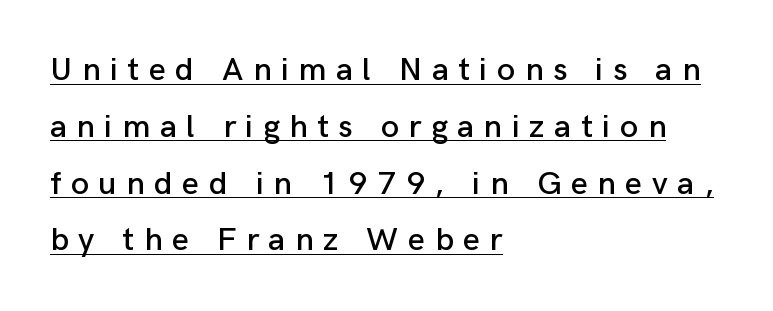
{"serif": "no", "italic": "no", "width": "normal", "stroke_contrast": "low", "x_height": "medium", "monospaced": "no", "underline": "yes", "align": "left", "line_spacing_ratio": 1.72, "letter_spacing": "wide", "letter_spacing_em": 0.29, "glyph_px": 33}
